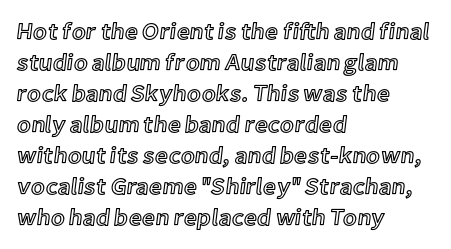
{"underline": "no", "align": "left", "line_spacing": "normal", "line_spacing_ratio": 1.35, "letter_spacing": "normal", "letter_spacing_em": 0.0, "glyph_px": 23}
